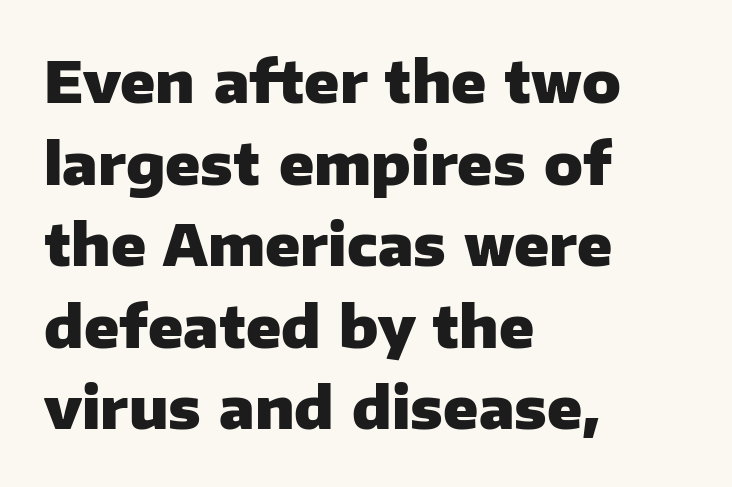
{"serif": "no", "italic": "no", "bold": "yes", "weight": "heavy", "width": "normal", "stroke_contrast": "low", "x_height": "medium", "monospaced": "no", "underline": "no", "align": "left", "line_spacing": "normal", "line_spacing_ratio": 1.43, "letter_spacing": "normal", "letter_spacing_em": 0.0, "glyph_px": 57}
